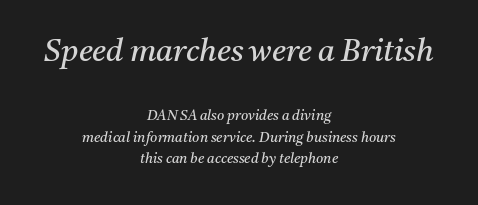
The image shows 31 px regular-weight serif type, italic (leaning right); set centered, normal line spacing (1.53x), normal letter spacing, not underlined; the first (top) block is 2.21x larger; medium stroke contrast and a medium x-height.
